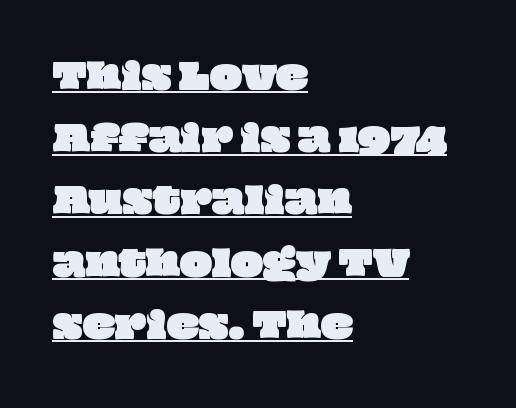
The image shows 34 px wide type; set left-aligned, line spacing 1.83x, normal letter spacing, underlined; low stroke contrast and a large x-height.
